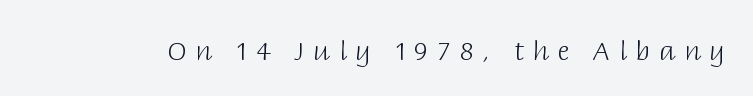
{"italic": "no", "bold": "no", "underline": "no", "letter_spacing": "wide", "letter_spacing_em": 0.33, "glyph_px": 26}
